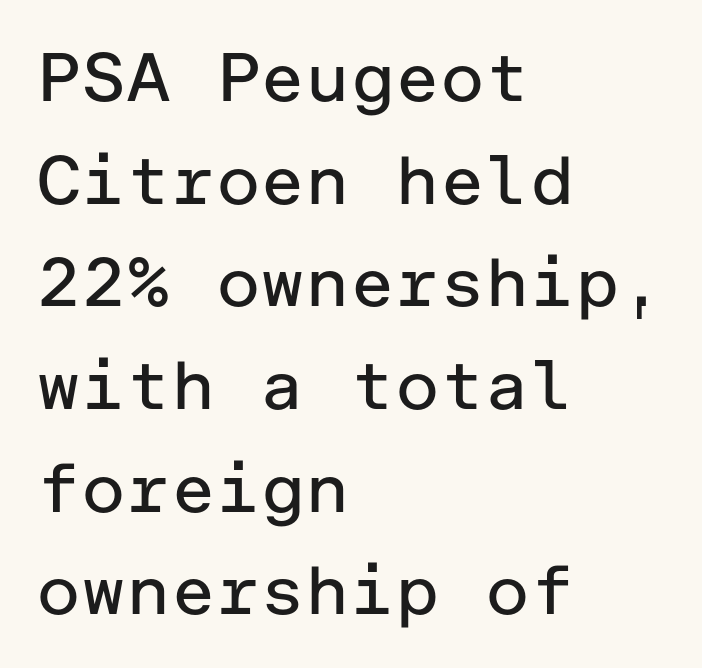
The image shows 68 px regular-weight sans-serif type, upright; set left-aligned, normal line spacing (1.51x), normal letter spacing, not underlined; low stroke contrast and a medium x-height.
